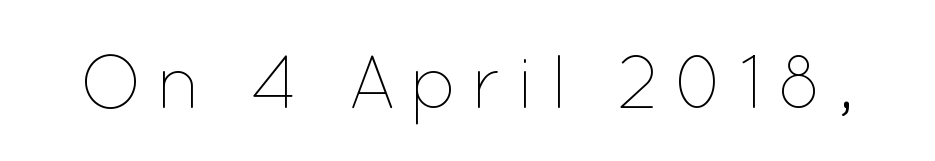
The letters stand straight up with perfectly vertical stems. No chunkiness to these letters — they're not bold. Note the varied advance widths — an 'i' is clearly narrower than an 'm'. Descenders hang freely into open space.
